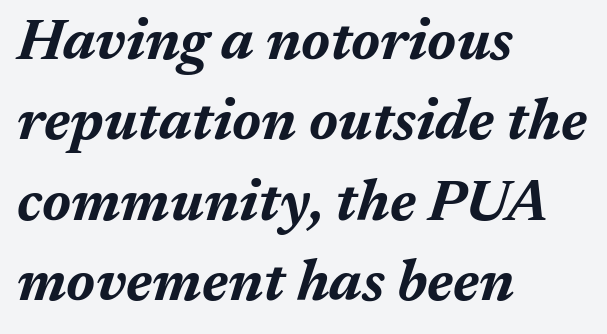
The image shows 57 px bold type, italic (leaning right); set left-aligned, normal line spacing (1.41x), normal letter spacing, not underlined; medium stroke contrast and a medium x-height.
